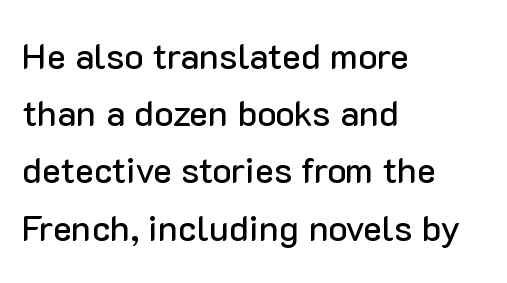
{"serif": "no", "italic": "no", "width": "normal", "stroke_contrast": "low", "x_height": "medium", "monospaced": "no", "underline": "no", "align": "left", "line_spacing": "normal", "line_spacing_ratio": 1.59, "letter_spacing": "normal", "letter_spacing_em": 0.0, "glyph_px": 36}
